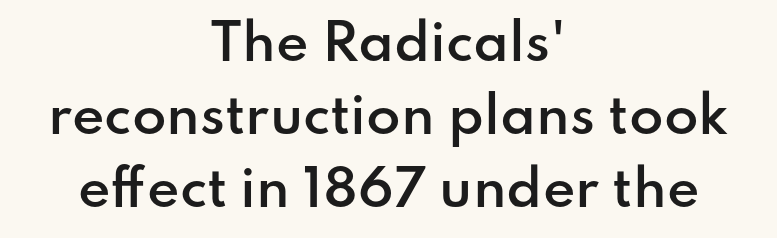
Q: Is the text bold? A: Semi-bold.
Q: Is the text italic (slanted)? A: No, it is upright.
Q: Is the typeface a serif or a sans-serif typeface? A: Sans-serif.
Q: Is the text underlined? A: No.
Q: How is the paragraph aligned? A: Centered.
Q: Is the spacing between letters normal or unusually wide? A: Normal.
Q: Is the spacing between lines tight, normal or loose? A: Normal.
Q: Width (condensed, normal, or wide)? A: Normal.
Q: Stroke contrast? A: Low.
Q: x-height? A: Small.
Q: Monospaced? A: No.
